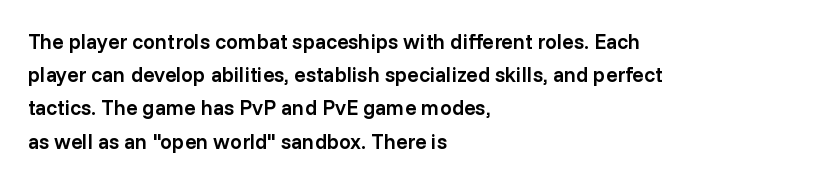
The image shows 21 px text type, upright; set left-aligned, normal line spacing (1.58x), normal letter spacing, not underlined.
